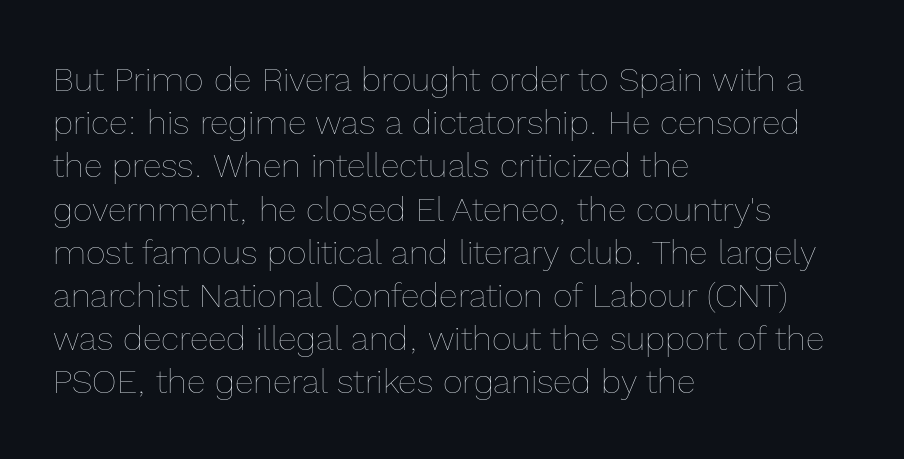
{"italic": "no", "bold": "no", "weight": "thin", "width": "normal", "x_height": "medium", "monospaced": "no", "underline": "no", "align": "left", "line_spacing": "normal", "line_spacing_ratio": 1.27, "letter_spacing": "normal", "letter_spacing_em": 0.0, "glyph_px": 34}
